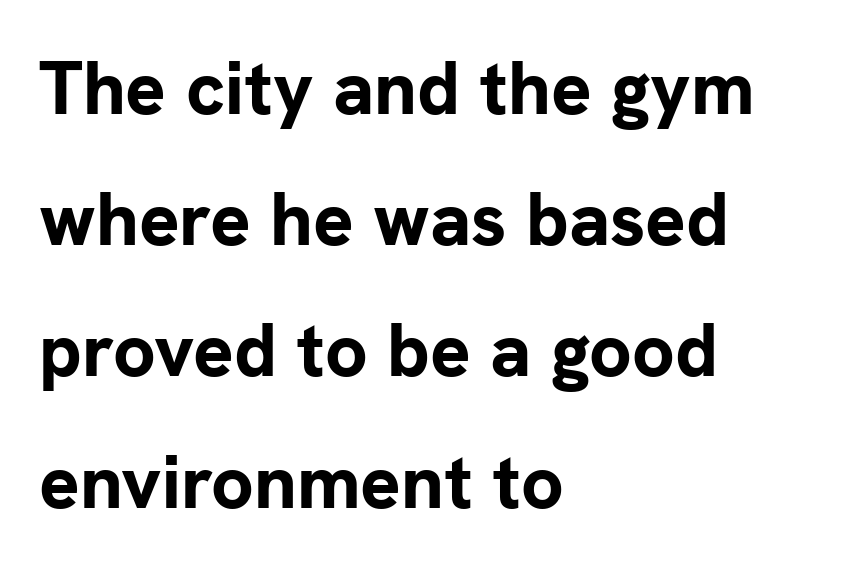
The face used here is proportionally spaced, like ordinary book or web type. The rendering uses a bold face; every stroke is thick and dark. The glyphs are unaccompanied by any horizontal stroke below them. The typeface chosen for these lines omits serifs. Casual observation: everything's shoved over to the left. The passage shown has conventional tracking throughout.
